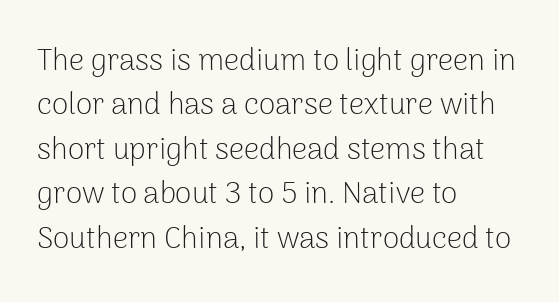
{"serif": "no", "italic": "no", "bold": "no", "weight": "light", "width": "normal", "stroke_contrast": "low", "x_height": "medium", "monospaced": "no", "underline": "no", "align": "left", "line_spacing": "normal", "line_spacing_ratio": 1.48, "letter_spacing": "normal", "letter_spacing_em": 0.0, "glyph_px": 30}
